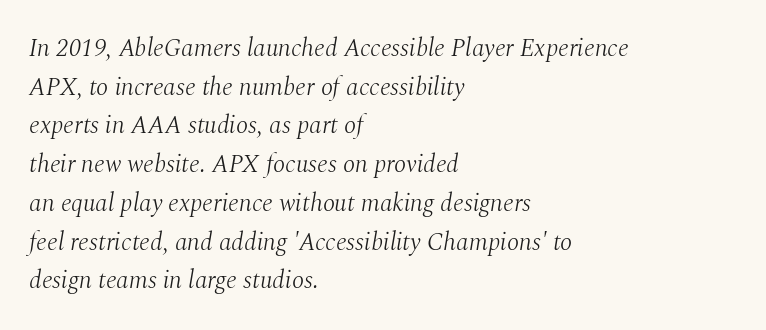
{"italic": "yes", "lean": "right", "slant_degrees": 10, "bold": "no", "underline": "no", "align": "left", "line_spacing": "normal", "line_spacing_ratio": 1.55, "letter_spacing": "normal", "letter_spacing_em": 0.0, "glyph_px": 25}
